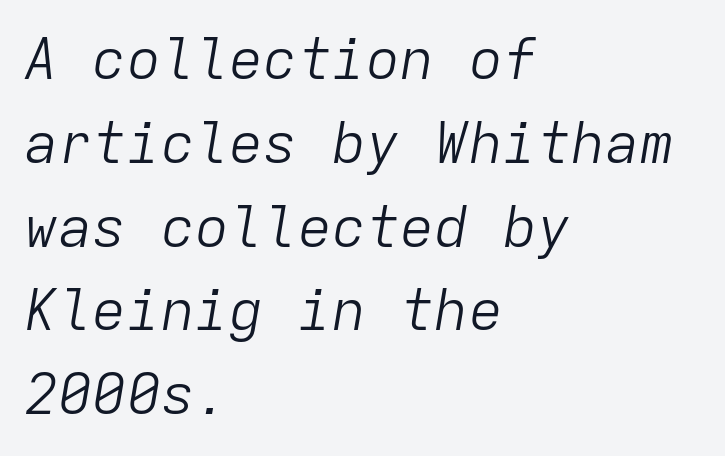
Q: Is the text bold? A: No.
Q: Is the text italic (slanted)? A: Yes, it leans right by about 9 degrees.
Q: Is the text underlined? A: No.
Q: How is the paragraph aligned? A: Left-aligned.
Q: Is the spacing between letters normal or unusually wide? A: Normal.
Q: Is the spacing between lines tight, normal or loose? A: Normal.
Q: Width (condensed, normal, or wide)? A: Normal.
Q: Stroke contrast? A: Low.
Q: x-height? A: Medium.
Q: Monospaced? A: Yes.
